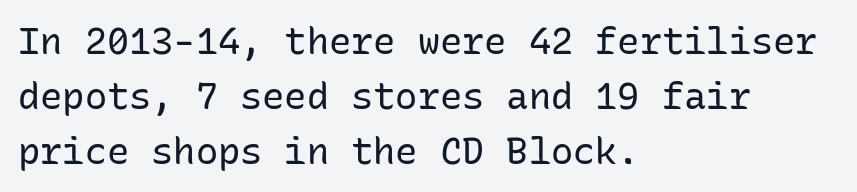
{"serif": "no", "italic": "no", "bold": "no", "weight": "regular", "width": "normal", "stroke_contrast": "low", "x_height": "medium", "monospaced": "yes", "underline": "no", "align": "left", "line_spacing": "normal", "line_spacing_ratio": 1.48, "letter_spacing": "normal", "letter_spacing_em": 0.0, "glyph_px": 37}
